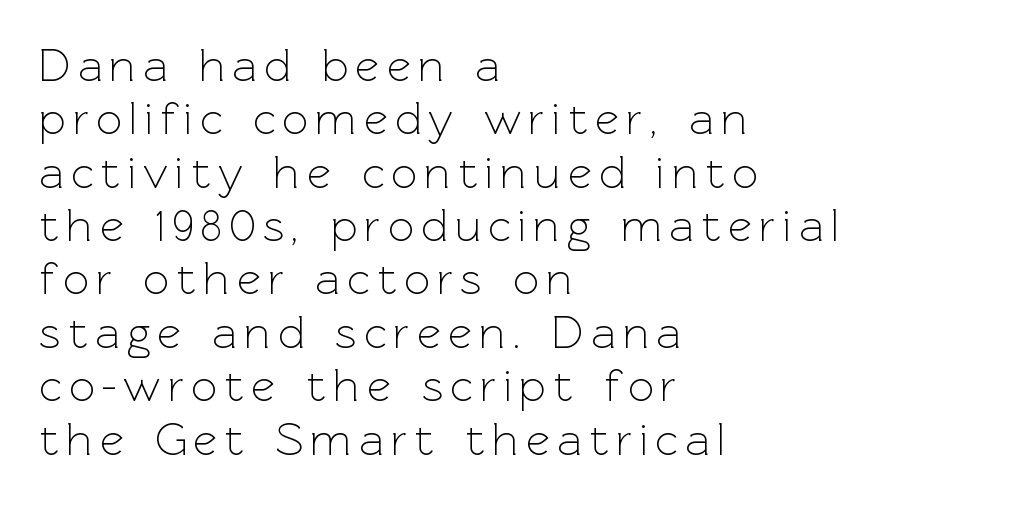
{"serif": "no", "italic": "no", "bold": "no", "weight": "light", "width": "normal", "x_height": "medium", "monospaced": "no", "underline": "no", "align": "left", "line_spacing_ratio": 1.16, "glyph_px": 46}
